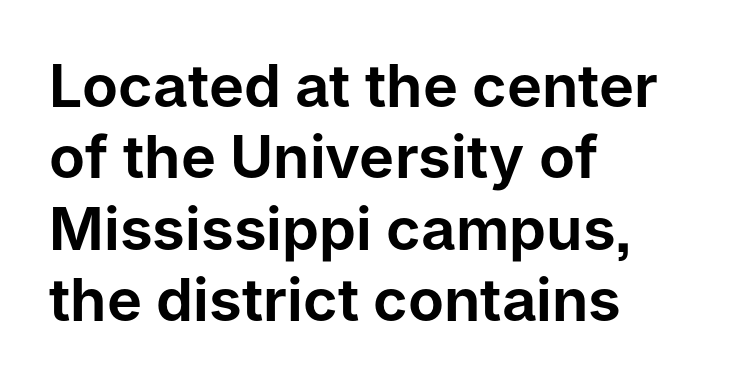
The image shows 59 px sans-serif type, upright; set left-aligned, line spacing 1.21x, normal letter spacing, not underlined; low stroke contrast and a medium x-height.
